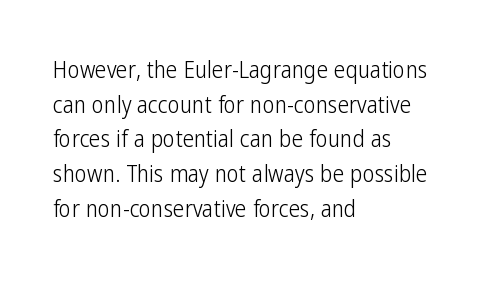
Q: Is the text bold? A: No.
Q: Is the text italic (slanted)? A: No, it is upright.
Q: Is the text underlined? A: No.
Q: How is the paragraph aligned? A: Left-aligned.
Q: Is the spacing between letters normal or unusually wide? A: Normal.
Q: Is the spacing between lines tight, normal or loose? A: Normal.
